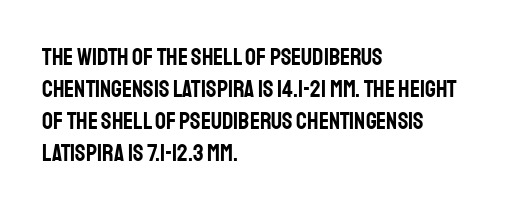
Q: Is the text italic (slanted)? A: No, it is upright.
Q: Is the text underlined? A: No.
Q: How is the paragraph aligned? A: Left-aligned.
Q: Is the spacing between letters normal or unusually wide? A: Normal.
Q: Is the spacing between lines tight, normal or loose? A: Normal.
